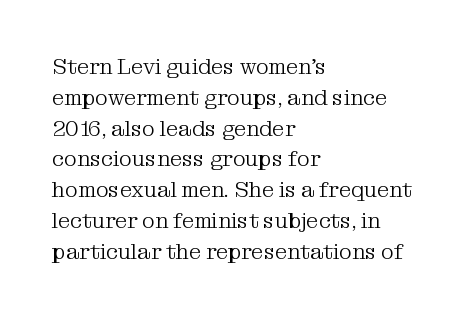
{"italic": "no", "bold": "no", "underline": "no", "align": "left", "line_spacing": "normal", "line_spacing_ratio": 1.4, "letter_spacing": "normal", "letter_spacing_em": 0.0, "glyph_px": 22}
